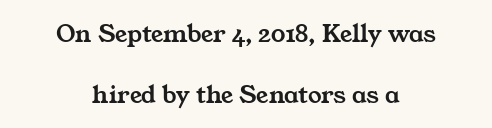
Nobody touched the tracking dial on this one. In terms of leading, this rendering errs on the spacious side. The setting favours the middle, as headings and verse often do. Just letters on the line, the space beneath them empty.
